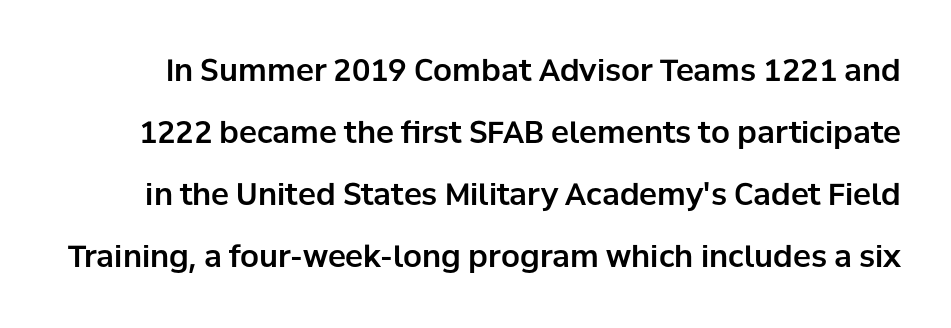
Q: Is the text italic (slanted)? A: No, it is upright.
Q: Is the typeface a serif or a sans-serif typeface? A: Sans-serif.
Q: Is the text underlined? A: No.
Q: Is the spacing between letters normal or unusually wide? A: Normal.
Q: Is the spacing between lines tight, normal or loose? A: Loose.
Q: Width (condensed, normal, or wide)? A: Normal.
Q: Stroke contrast? A: Low.
Q: x-height? A: Medium.
Q: Monospaced? A: No.
